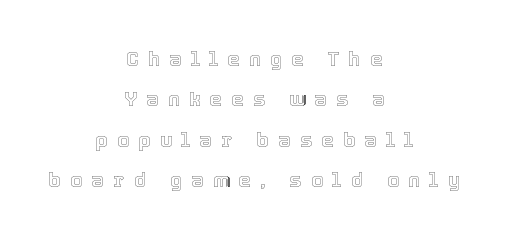
The image shows 20 px text type, upright; set centered, loose line spacing (2.02x), unusually wide letter spacing (+0.46 em), not underlined.
